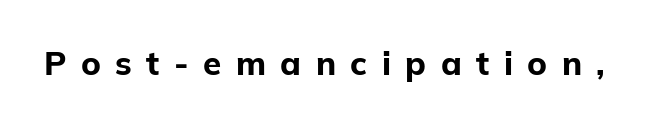
{"serif": "no", "italic": "no", "bold": "yes", "weight": "bold", "width": "normal", "stroke_contrast": "low", "x_height": "medium", "monospaced": "no", "underline": "no", "letter_spacing": "wide", "letter_spacing_em": 0.44, "glyph_px": 33}
